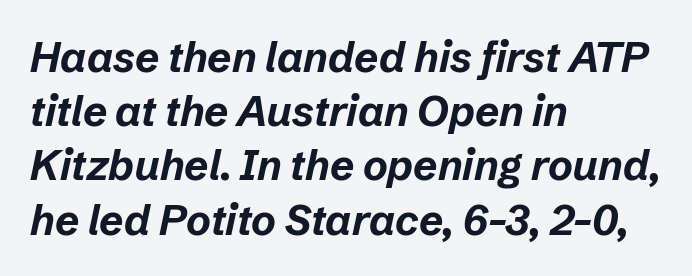
{"italic": "yes", "lean": "right", "slant_degrees": 12, "bold": "yes", "weight": "bold", "width": "normal", "stroke_contrast": "low", "x_height": "medium", "monospaced": "no", "underline": "no", "align": "left", "line_spacing": "normal", "line_spacing_ratio": 1.29, "letter_spacing": "normal", "letter_spacing_em": 0.0, "glyph_px": 42}
